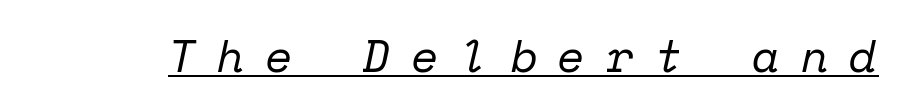
The type family on display is of the serif kind. Here the designer chose a console-style face with uniform glyph widths. Italic: yes, the glyphs are oblique. This reads as an unemphasized weight, regular at the heaviest. This sample carries an underscore along the baseline area.
